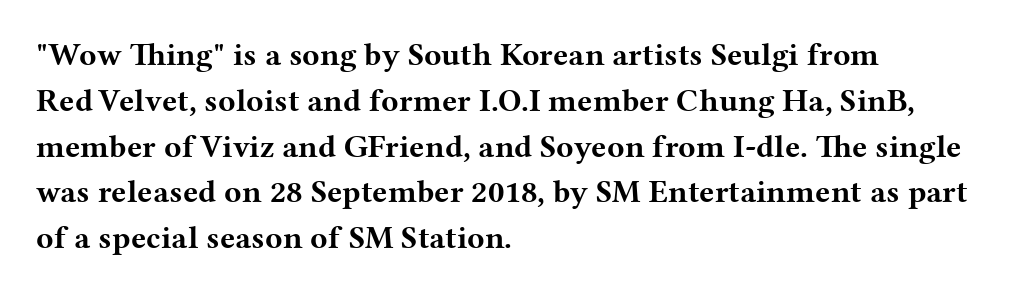
The space directly below the letters is spotless. Typographically, this falls in the serif category. The ragged edge is on the right, which tells us the setting is flush left. The rendering keeps characters at their native spacing.
